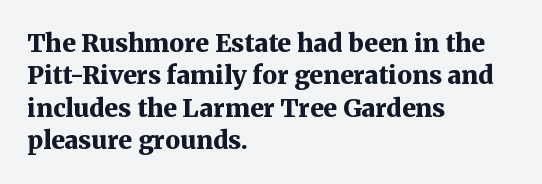
A typesetter would mark this as roman, not italic. The strokes are fattened all the way to bold. Beneath every word, the page is bare. The letters sit at their default tracking, neither squeezed nor spread. Notice how the passage keeps a crisp vertical edge on the left only. The lines sit at an ordinary, default distance from one another.
